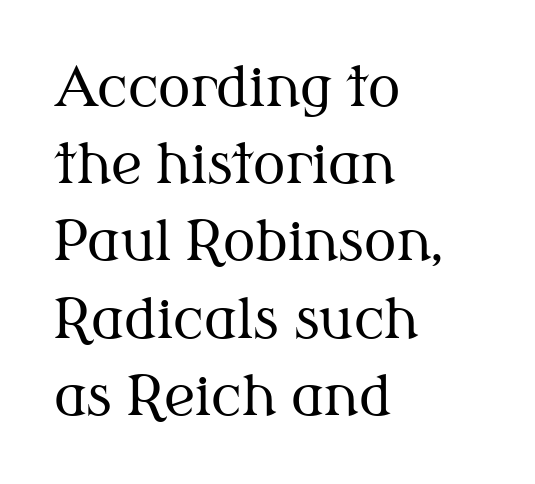
The image shows 54 px regular-weight serif type, upright; set left-aligned, normal line spacing (1.43x), normal letter spacing, not underlined; medium stroke contrast and a medium x-height.
